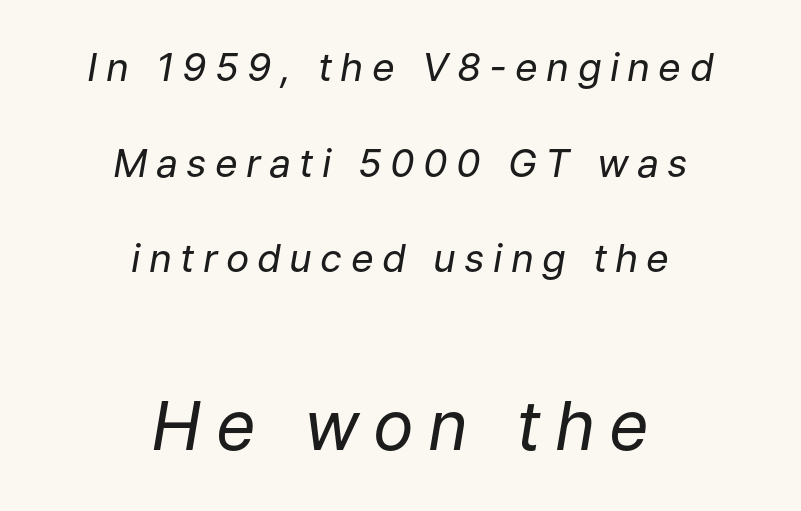
The image shows 68 px regular-weight type, italic (leaning right); set centered, loose line spacing (2.45x), unusually wide letter spacing (+0.21 em), not underlined; the second (bottom) block is 1.74x larger; low stroke contrast and a medium x-height.
